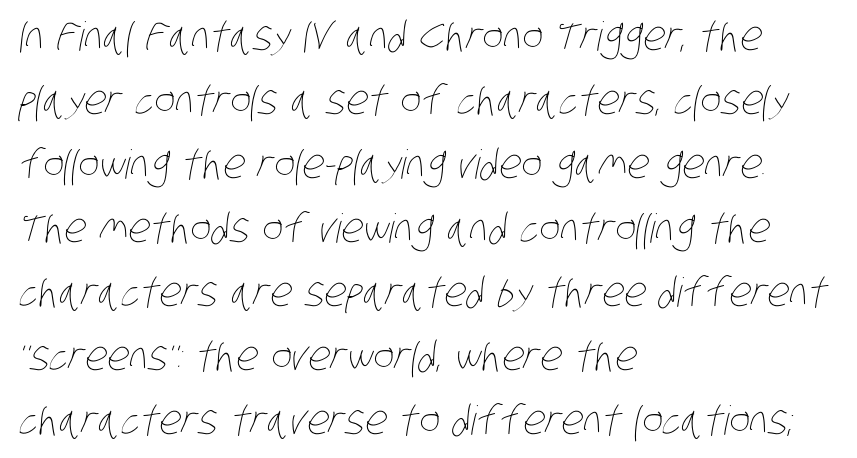
{"bold": "no", "weight": "thin", "width": "condensed", "stroke_contrast": "low", "x_height": "large", "monospaced": "no", "underline": "no", "align": "left", "line_spacing": "normal", "line_spacing_ratio": 1.6, "letter_spacing": "normal", "letter_spacing_em": 0.0, "glyph_px": 40}
